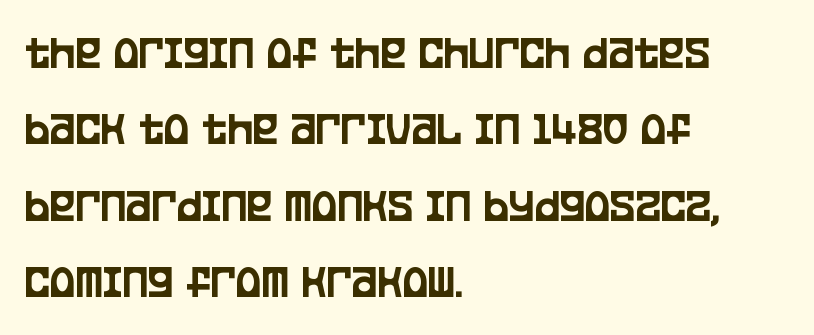
Q: Is the text italic (slanted)? A: No, it is upright.
Q: Is the typeface a serif or a sans-serif typeface? A: Sans-serif.
Q: Is the text underlined? A: No.
Q: How is the paragraph aligned? A: Left-aligned.
Q: Is the spacing between letters normal or unusually wide? A: Normal.
Q: Is the spacing between lines tight, normal or loose? A: Normal.
Q: Width (condensed, normal, or wide)? A: Condensed.
Q: Stroke contrast? A: Low.
Q: x-height? A: Large.
Q: Monospaced? A: No.
